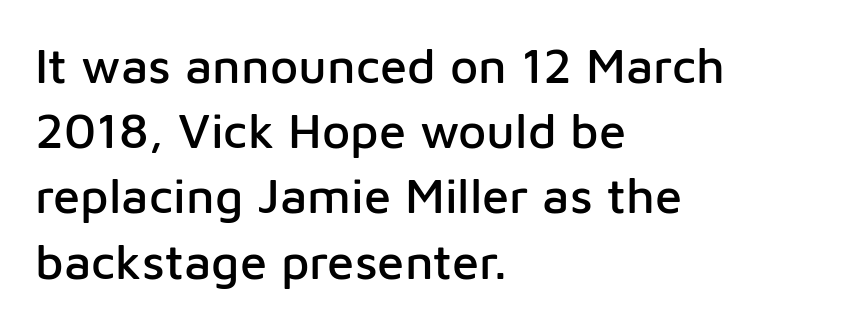
The lines are quadded left. Just letters on the line, the space beneath them empty. The characters display no serif detailing; their extremities are plain. Ordinary non-slanted type is in use.
